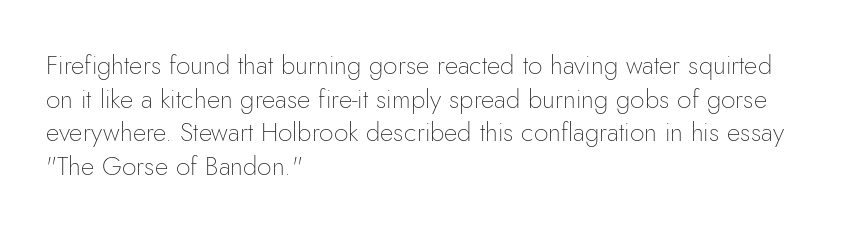
The image shows 26 px text type, upright; set left-aligned, normal line spacing (1.29x), normal letter spacing, not underlined.
